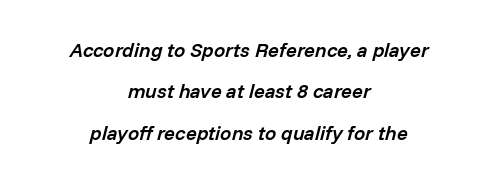
{"italic": "yes", "lean": "right", "slant_degrees": 14, "bold": "semi", "underline": "no", "align": "center", "line_spacing": "loose", "line_spacing_ratio": 2.07, "letter_spacing": "normal", "letter_spacing_em": 0.0, "glyph_px": 20}
